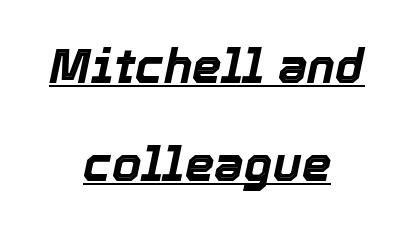
Q: Is the text bold? A: Yes.
Q: Is the text italic (slanted)? A: Yes, it leans right by about 12 degrees.
Q: Is the text underlined? A: Yes.
Q: How is the paragraph aligned? A: Centered.
Q: Is the spacing between letters normal or unusually wide? A: Normal.
Q: Is the spacing between lines tight, normal or loose? A: Loose.
Q: Width (condensed, normal, or wide)? A: Normal.
Q: x-height? A: Medium.
Q: Monospaced? A: No.
